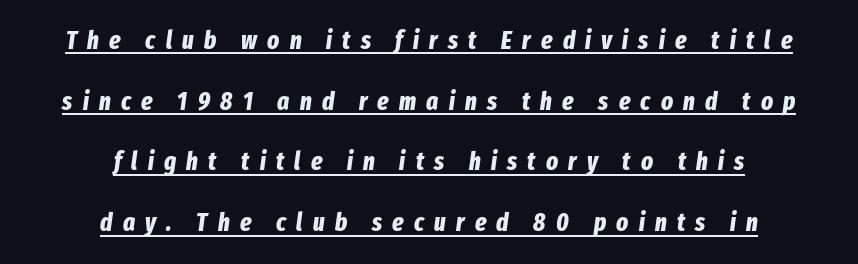
Which margin do the lines hug? Neither — every line sits in the middle. Display-style spreading of the glyphs; the letterfit is very open. Chunky letters — that's bold for sure. The string is rendered with underlining switched on. Leading is clearly above the norm, producing a sparse column. The whole block is typeset with a tilt.
